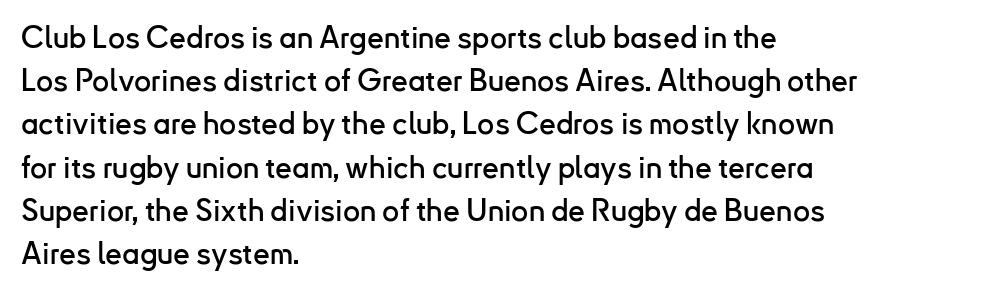
The image shows 30 px sans-serif type, upright; set left-aligned, normal line spacing (1.44x), normal letter spacing, not underlined; low stroke contrast and a small x-height.
